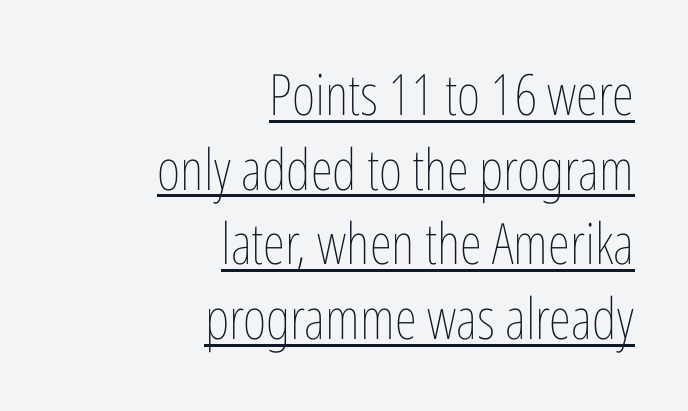
The rows are spaced the way most documents space them. There is no visible air inserted between adjacent glyphs. Note the varied advance widths — an 'i' is clearly narrower than an 'm'. No letter is thick-stroked: the sample isn't bold. Does the copy run flush right? Yes — the right margin is perfectly even. Ordinary non-slanted type is in use.
